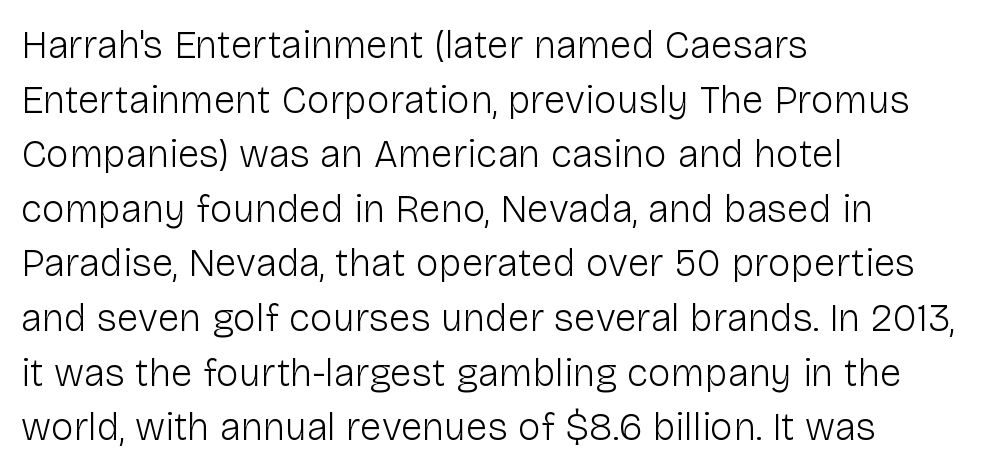
Q: Is the text bold? A: No.
Q: Is the text italic (slanted)? A: No, it is upright.
Q: Is the typeface a serif or a sans-serif typeface? A: Sans-serif.
Q: Is the text underlined? A: No.
Q: How is the paragraph aligned? A: Left-aligned.
Q: Is the spacing between letters normal or unusually wide? A: Normal.
Q: Is the spacing between lines tight, normal or loose? A: Normal.
Q: Width (condensed, normal, or wide)? A: Normal.
Q: Stroke contrast? A: Low.
Q: x-height? A: Medium.
Q: Monospaced? A: No.
